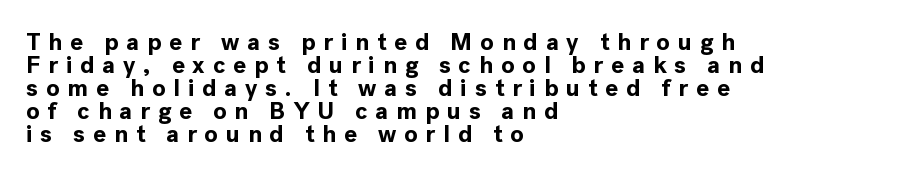
Vertical spacing — tight. One-word summary of the alignment: left. The specimen omits any rule beneath the text block's lines. Words appear elongated and porous because spacing is wide. The letters are bold, with thick, heavy strokes. Designer's note — italics off, roman on.
